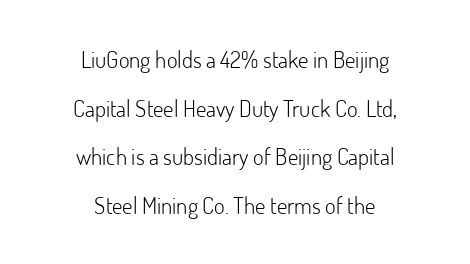
{"italic": "no", "bold": "no", "underline": "no", "align": "center", "line_spacing": "loose", "line_spacing_ratio": 2.11, "letter_spacing": "normal", "letter_spacing_em": 0.0, "glyph_px": 23}
